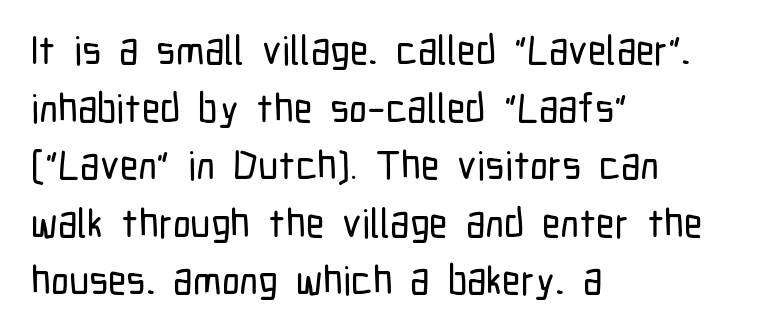
Q: Is the text italic (slanted)? A: No, it is upright.
Q: Is the typeface a serif or a sans-serif typeface? A: Sans-serif.
Q: Is the text underlined? A: No.
Q: How is the paragraph aligned? A: Left-aligned.
Q: Is the spacing between letters normal or unusually wide? A: Normal.
Q: Is the spacing between lines tight, normal or loose? A: Normal.
Q: Width (condensed, normal, or wide)? A: Condensed.
Q: Stroke contrast? A: Low.
Q: x-height? A: Medium.
Q: Monospaced? A: No.
